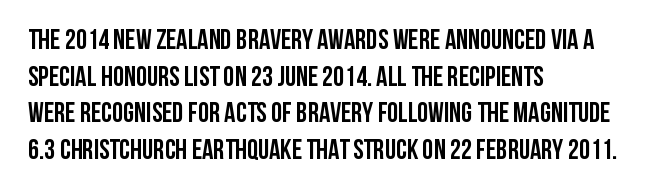
{"serif": "no", "italic": "no", "bold": "yes", "weight": "semibold", "width": "condensed", "stroke_contrast": "low", "x_height": "large", "monospaced": "no", "underline": "no", "align": "left", "line_spacing": "normal", "line_spacing_ratio": 1.31, "letter_spacing": "normal", "letter_spacing_em": 0.0, "glyph_px": 28}
